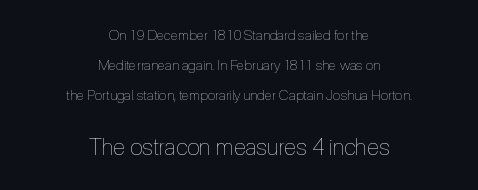
{"italic": "no", "bold": "no", "underline": "no", "align": "center", "line_spacing": "loose", "line_spacing_ratio": 2.13, "letter_spacing": "normal", "letter_spacing_em": 0.0, "larger_block": "second", "size_ratio": 1.64, "glyph_px": 23}
